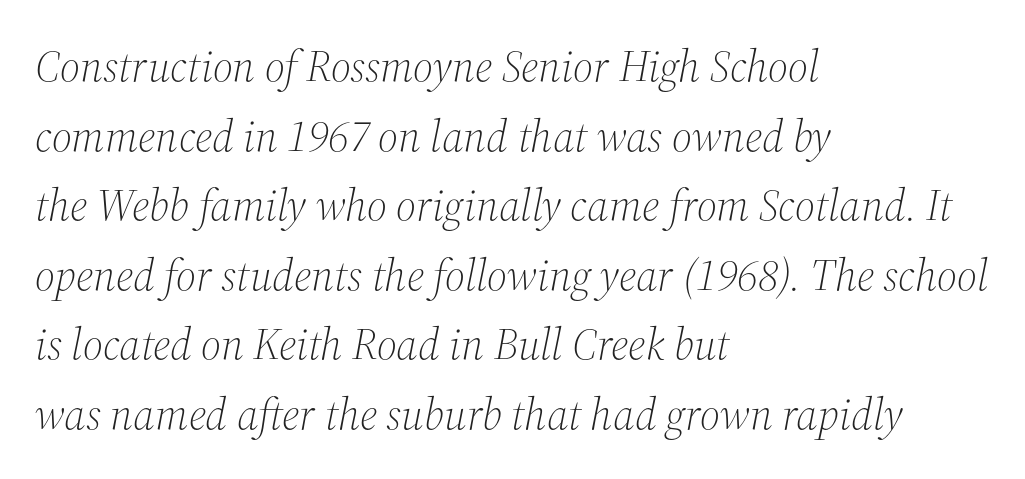
The image shows 44 px light serif type, italic (leaning right); set left-aligned, normal line spacing (1.58x), normal letter spacing, not underlined; medium stroke contrast and a medium x-height.
